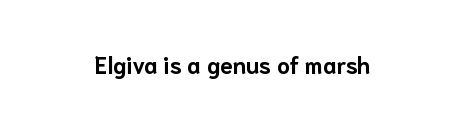
The image shows 23 px bold type, upright; set centered, normal letter spacing, not underlined.
